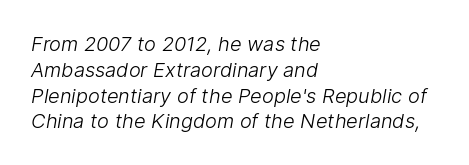
{"bold": "no", "underline": "no", "align": "left", "line_spacing": "normal", "line_spacing_ratio": 1.29, "letter_spacing": "normal", "letter_spacing_em": 0.0, "glyph_px": 20}
